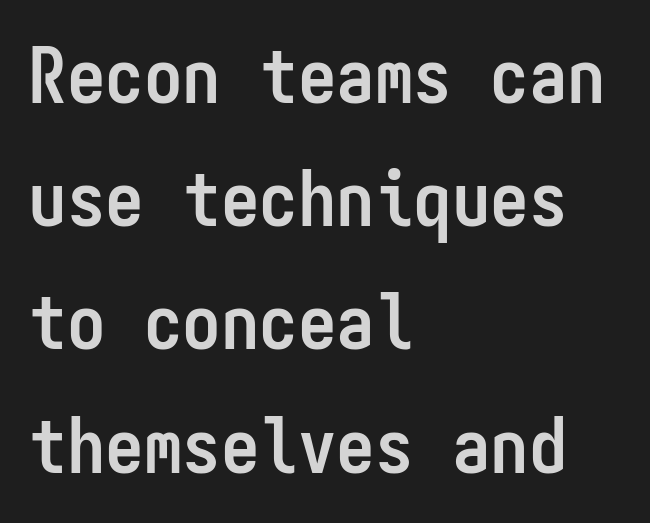
Q: Is the text bold? A: Yes.
Q: Is the text italic (slanted)? A: No, it is upright.
Q: Is the typeface a serif or a sans-serif typeface? A: Sans-serif.
Q: Is the text underlined? A: No.
Q: How is the paragraph aligned? A: Left-aligned.
Q: Is the spacing between letters normal or unusually wide? A: Normal.
Q: Is the spacing between lines tight, normal or loose? A: Normal.
Q: Width (condensed, normal, or wide)? A: Condensed.
Q: Stroke contrast? A: Low.
Q: x-height? A: Medium.
Q: Monospaced? A: Yes.
